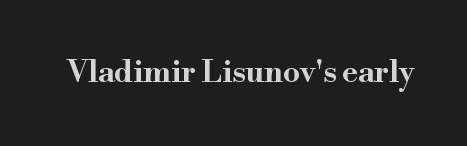
Q: Is the text italic (slanted)? A: No, it is upright.
Q: Is the typeface a serif or a sans-serif typeface? A: Serif.
Q: Is the text underlined? A: No.
Q: Is the spacing between letters normal or unusually wide? A: Normal.
Q: Width (condensed, normal, or wide)? A: Wide.
Q: Stroke contrast? A: High.
Q: x-height? A: Small.
Q: Monospaced? A: No.
